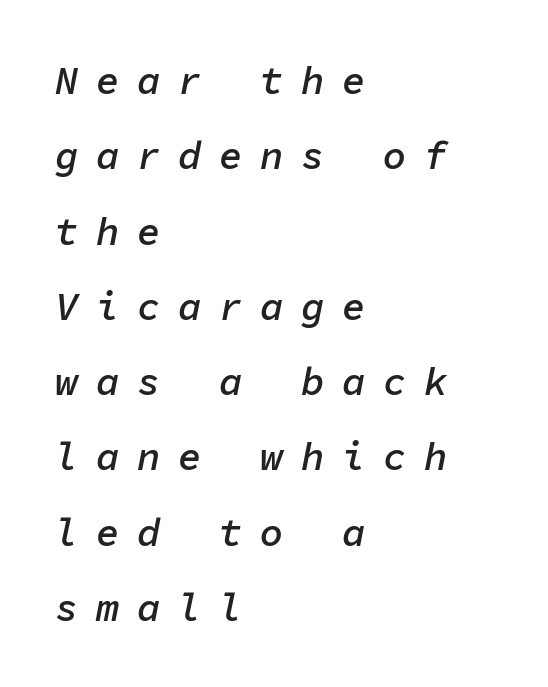
{"italic": "yes", "lean": "right", "slant_degrees": 11, "bold": "semi", "weight": "semibold", "width": "normal", "stroke_contrast": "low", "x_height": "medium", "monospaced": "yes", "underline": "no", "align": "left", "line_spacing": "loose", "line_spacing_ratio": 1.93, "letter_spacing": "wide", "letter_spacing_em": 0.45, "glyph_px": 39}
